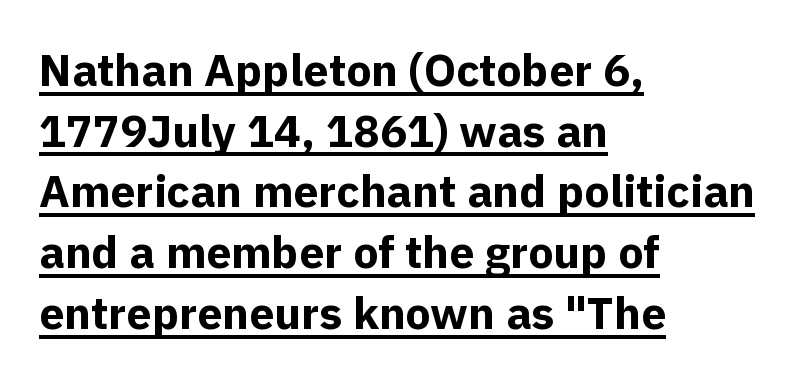
{"serif": "no", "italic": "no", "bold": "yes", "weight": "bold", "width": "normal", "x_height": "medium", "monospaced": "no", "underline": "yes", "align": "left", "line_spacing": "normal", "line_spacing_ratio": 1.35, "letter_spacing": "normal", "letter_spacing_em": 0.0, "glyph_px": 45}
